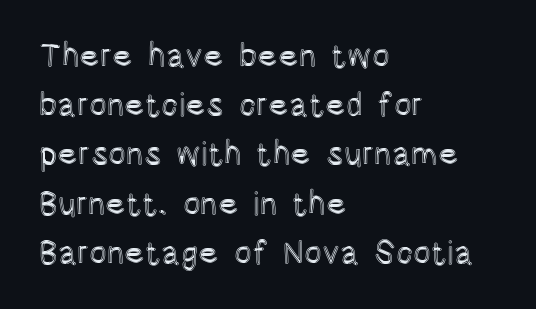
Rendered with straight, roman letterforms. Beneath every word, the page is bare. Does the copy run flush right? No — it runs flush left. Here the designer chose a conventional face with non-uniform glyph widths.
